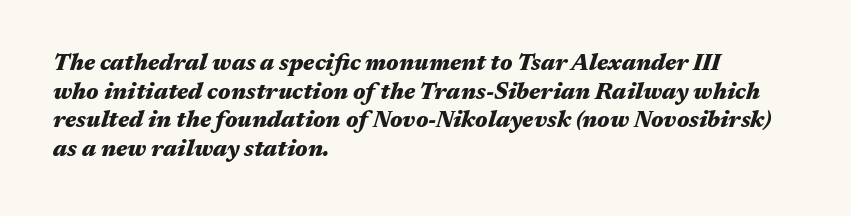
The image shows 23 px bold type, italic (leaning right); set left-aligned, line spacing 1.24x, normal letter spacing, not underlined.
